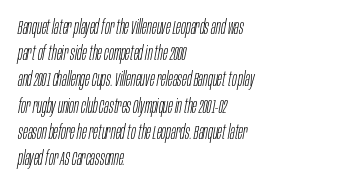
The image shows 20 px text type, italic (leaning right); set left-aligned, normal line spacing (1.31x), normal letter spacing, not underlined.
